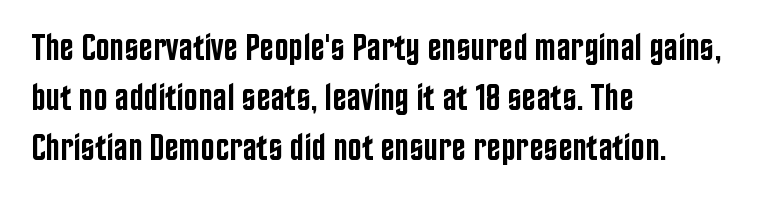
{"serif": "no", "italic": "no", "bold": "semi", "weight": "semibold", "width": "condensed", "stroke_contrast": "low", "x_height": "large", "monospaced": "no", "underline": "no", "align": "left", "line_spacing": "normal", "line_spacing_ratio": 1.32, "letter_spacing": "normal", "letter_spacing_em": 0.0, "glyph_px": 38}
